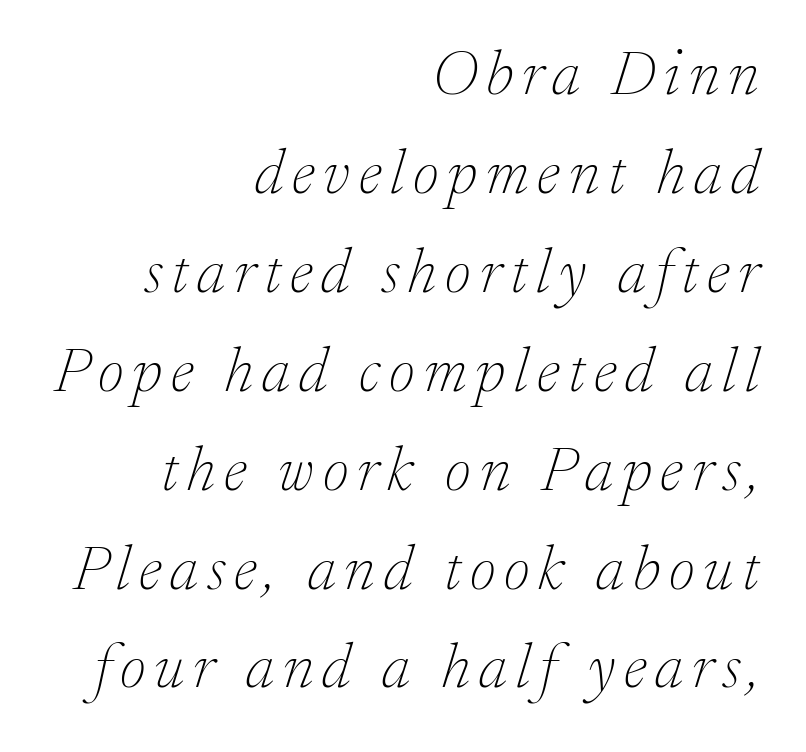
Q: Is the text bold? A: No.
Q: Is the text italic (slanted)? A: Yes, it leans right by about 17 degrees.
Q: Is the typeface a serif or a sans-serif typeface? A: Serif.
Q: Is the text underlined? A: No.
Q: How is the paragraph aligned? A: Right-aligned.
Q: Is the spacing between lines tight, normal or loose? A: Normal.
Q: Width (condensed, normal, or wide)? A: Normal.
Q: Stroke contrast? A: Low.
Q: x-height? A: Medium.
Q: Monospaced? A: No.
